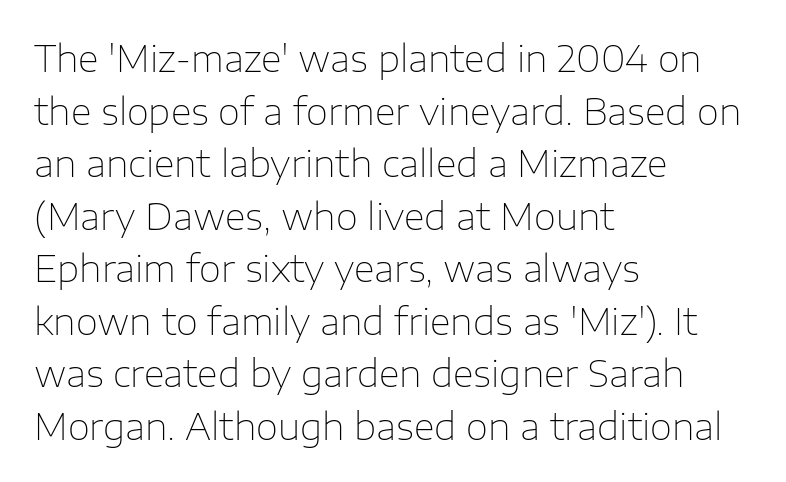
Q: Is the text bold? A: No.
Q: Is the text italic (slanted)? A: No, it is upright.
Q: Is the typeface a serif or a sans-serif typeface? A: Sans-serif.
Q: Is the text underlined? A: No.
Q: How is the paragraph aligned? A: Left-aligned.
Q: Is the spacing between letters normal or unusually wide? A: Normal.
Q: Is the spacing between lines tight, normal or loose? A: Normal.
Q: Width (condensed, normal, or wide)? A: Normal.
Q: Stroke contrast? A: Low.
Q: x-height? A: Medium.
Q: Monospaced? A: No.
